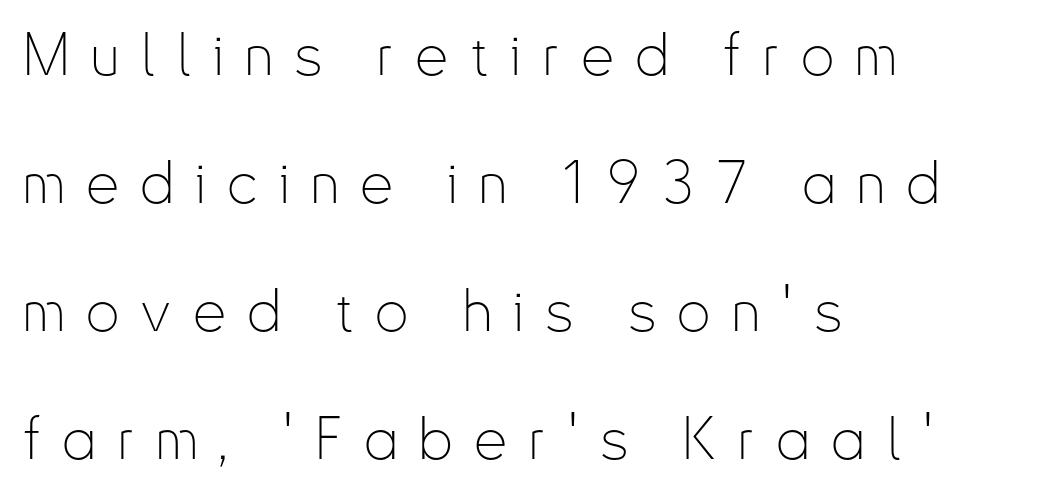
Q: Is the text bold? A: No.
Q: Is the text italic (slanted)? A: No, it is upright.
Q: Is the typeface a serif or a sans-serif typeface? A: Sans-serif.
Q: Is the text underlined? A: No.
Q: How is the paragraph aligned? A: Left-aligned.
Q: Is the spacing between letters normal or unusually wide? A: Unusually wide.
Q: Is the spacing between lines tight, normal or loose? A: Loose.
Q: Width (condensed, normal, or wide)? A: Condensed.
Q: Stroke contrast? A: Low.
Q: x-height? A: Small.
Q: Monospaced? A: No.
